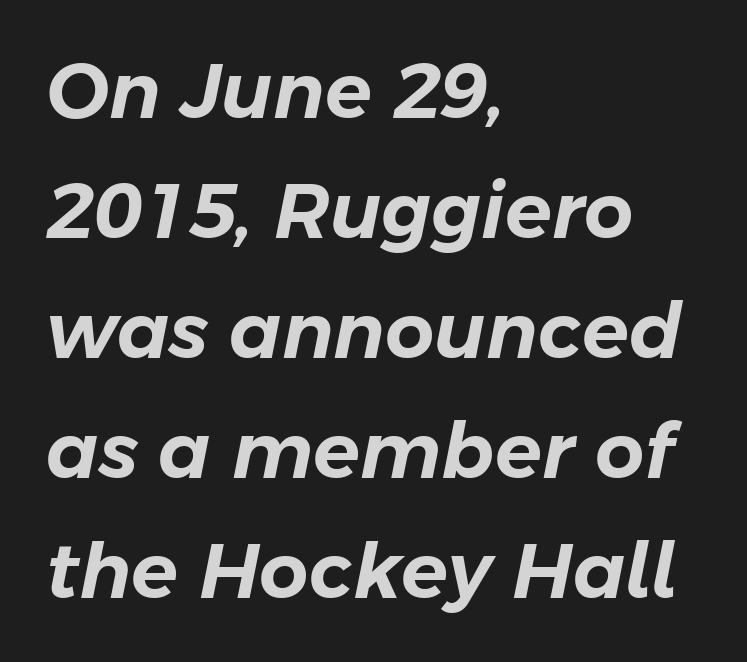
The image shows 77 px text type, italic (leaning right); set left-aligned, normal line spacing (1.56x), normal letter spacing, not underlined; low stroke contrast and a medium x-height.
